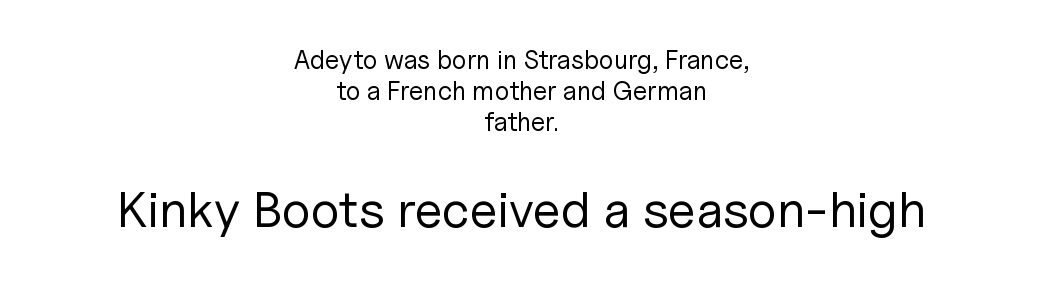
Q: Is the text bold? A: No.
Q: Is the text italic (slanted)? A: No, it is upright.
Q: Is the typeface a serif or a sans-serif typeface? A: Sans-serif.
Q: Is the text underlined? A: No.
Q: How is the paragraph aligned? A: Centered.
Q: Is the spacing between letters normal or unusually wide? A: Normal.
Q: Which block of text is set in a larger size, the first (top) or the second (bottom)? A: The second (bottom) one.
Q: Width (condensed, normal, or wide)? A: Normal.
Q: Stroke contrast? A: Low.
Q: x-height? A: Medium.
Q: Monospaced? A: No.
